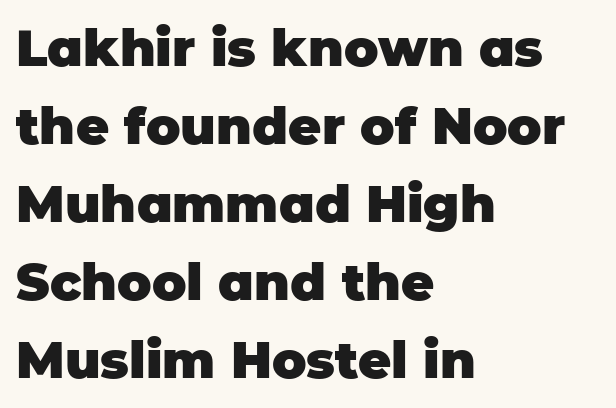
Q: Is the text bold? A: Yes.
Q: Is the text italic (slanted)? A: No, it is upright.
Q: Is the typeface a serif or a sans-serif typeface? A: Sans-serif.
Q: Is the text underlined? A: No.
Q: How is the paragraph aligned? A: Left-aligned.
Q: Is the spacing between letters normal or unusually wide? A: Normal.
Q: Is the spacing between lines tight, normal or loose? A: Normal.
Q: Width (condensed, normal, or wide)? A: Normal.
Q: Stroke contrast? A: Low.
Q: x-height? A: Large.
Q: Monospaced? A: No.
